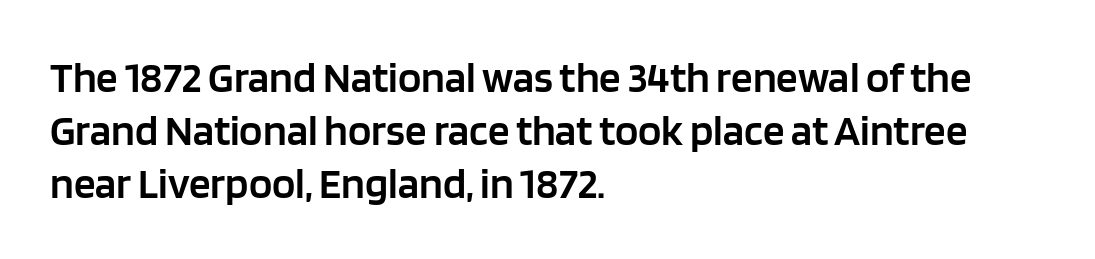
No word sits above an underline. A typesetter would label this face a sans. The characters look somewhat weighty, a semibold short of true bold. Here the designer chose a conventional face with non-uniform glyph widths. The lettering stays uniformly vertical, giving the passage a roman look. Is the letter spacing exaggerated? No — it looks like the ordinary default.
